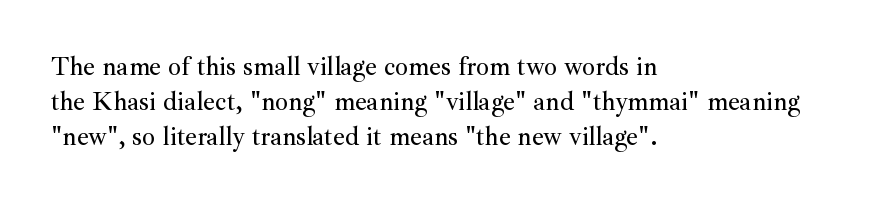
Upright lettering throughout. A classic flush-left, rag-right setting is used for this passage. Underlining? Definitely not there. The passage shown stacks its lines at a standard gap. The letterforms sit shoulder to shoulder at normal distance.
